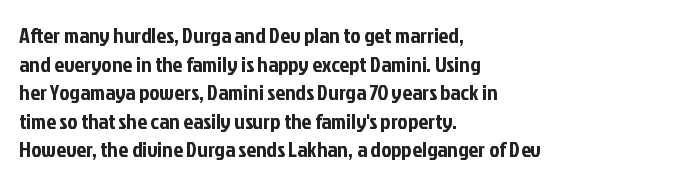
Q: Is the text italic (slanted)? A: No, it is upright.
Q: Is the text underlined? A: No.
Q: How is the paragraph aligned? A: Left-aligned.
Q: Is the spacing between letters normal or unusually wide? A: Normal.
Q: Is the spacing between lines tight, normal or loose? A: Normal.
